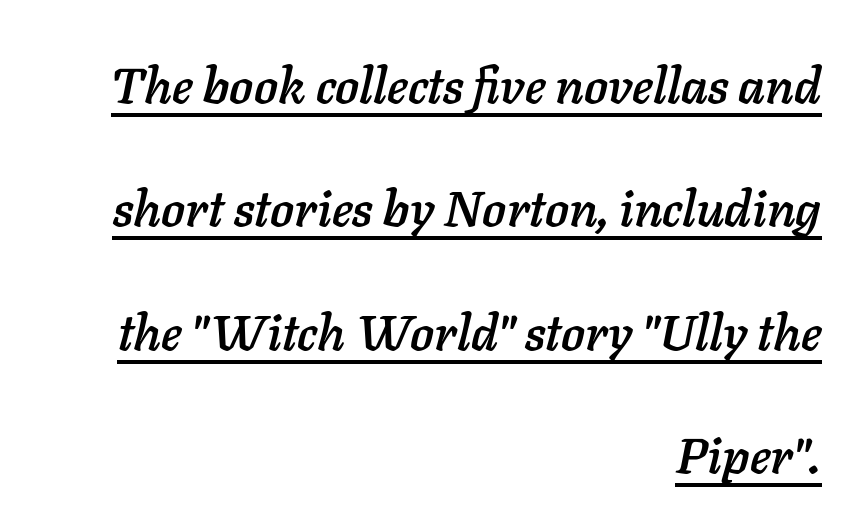
Q: Is the text italic (slanted)? A: Yes, it leans right by about 11 degrees.
Q: Is the text underlined? A: Yes.
Q: How is the paragraph aligned? A: Right-aligned.
Q: Is the spacing between letters normal or unusually wide? A: Normal.
Q: Is the spacing between lines tight, normal or loose? A: Loose.
Q: Width (condensed, normal, or wide)? A: Normal.
Q: Stroke contrast? A: Low.
Q: x-height? A: Medium.
Q: Monospaced? A: No.
